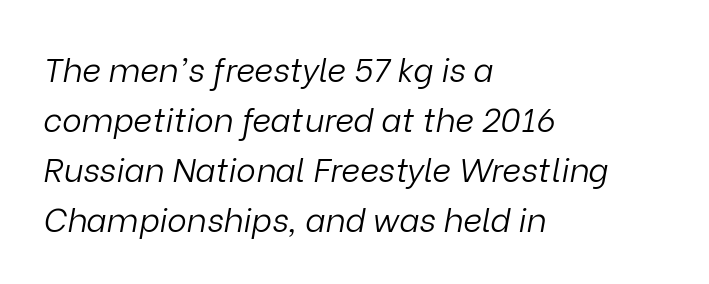
Caption: multi-line text, flush left, ragged right. Words float on clear page, feet unadorned. A typesetter would call this proportional, since set widths differ per character. Nobody touched the tracking dial on this one.
